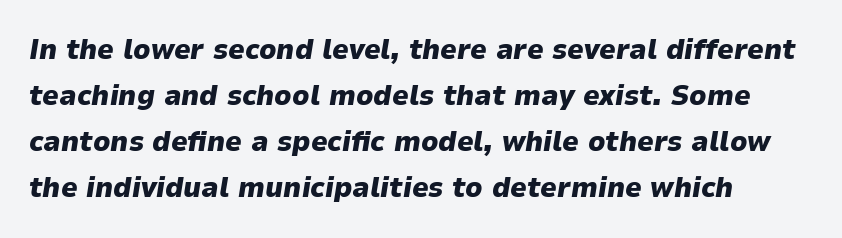
A full-strength bold gives these letters their thick strokes. Evenly set lines give the paragraph a standard silhouette. Anything drawn beneath the words? Only blank space. This sample has the flowing, uneven cadence of proportional lettering.
